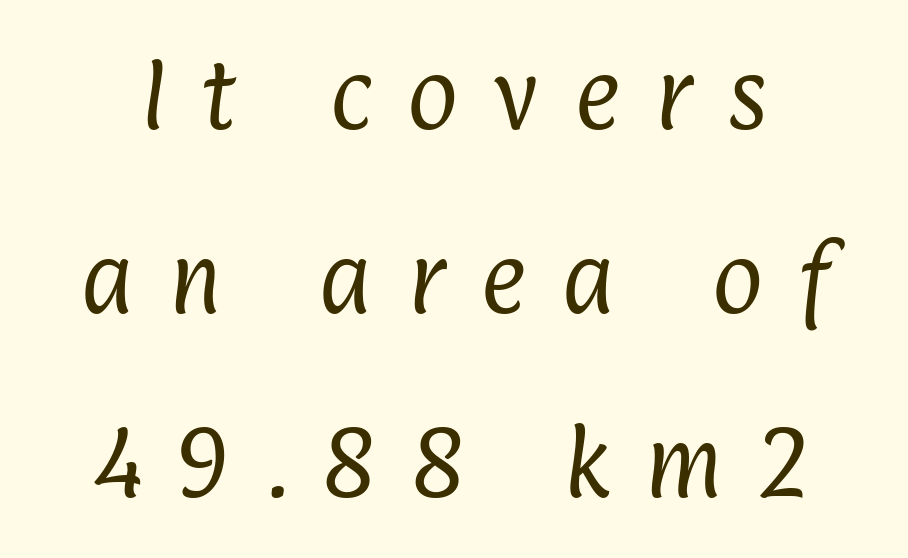
The foot of each line stays bare and open. There is plenty of visible air inserted between adjacent glyphs. A typesetter would call this proportional, since set widths differ per character. A typesetter would call this leading open, well beyond the default. Stroke mass is kept to a normal reading level or below.
